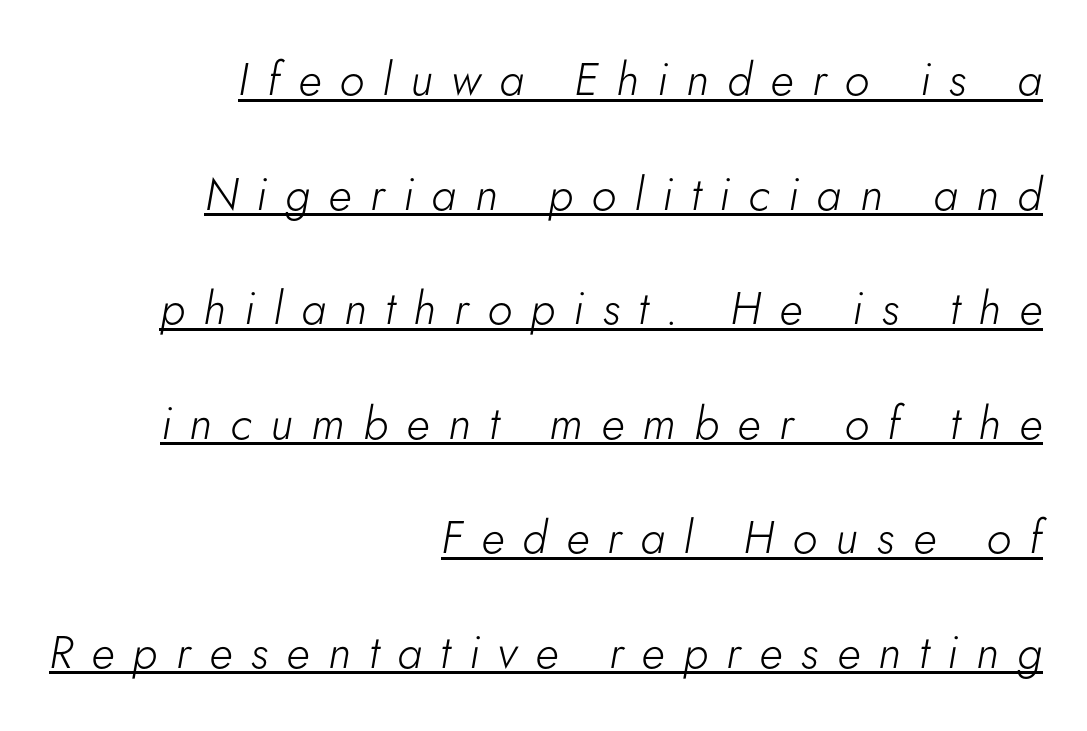
Q: Is the text bold? A: No.
Q: Is the text italic (slanted)? A: Yes, it leans right by about 5 degrees.
Q: Is the text underlined? A: Yes.
Q: How is the paragraph aligned? A: Right-aligned.
Q: Is the spacing between letters normal or unusually wide? A: Unusually wide.
Q: Is the spacing between lines tight, normal or loose? A: Loose.
Q: Width (condensed, normal, or wide)? A: Normal.
Q: Stroke contrast? A: Low.
Q: x-height? A: Small.
Q: Monospaced? A: No.
